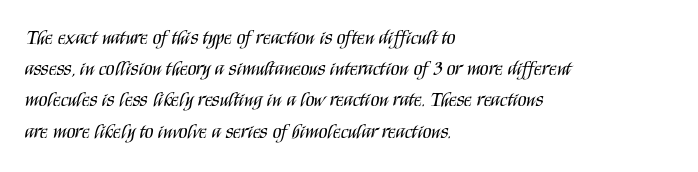
The image shows 20 px text type; set left-aligned, normal line spacing (1.56x), normal letter spacing, not underlined.
